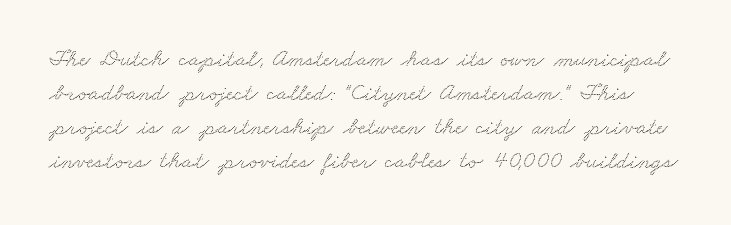
The image shows 24 px text type; set normal line spacing (1.41x), normal letter spacing, not underlined.
